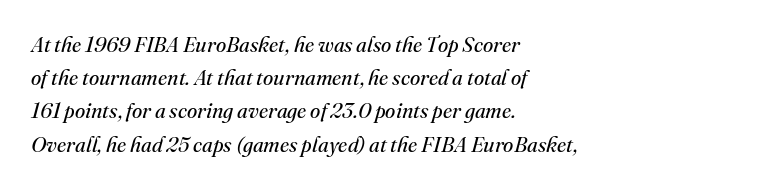
{"italic": "yes", "lean": "right", "slant_degrees": 16, "bold": "no", "underline": "no", "align": "left", "line_spacing": "normal", "line_spacing_ratio": 1.58, "letter_spacing": "normal", "letter_spacing_em": 0.0, "glyph_px": 21}
